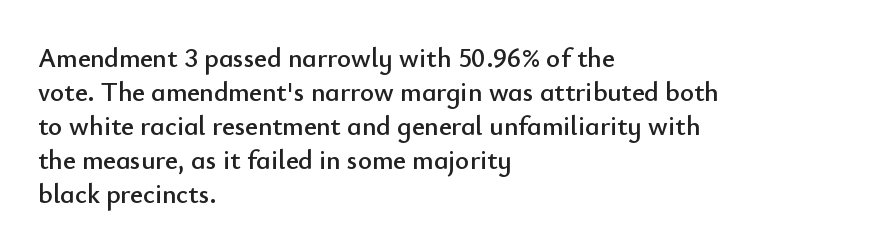
This sample uses plain, unmodified letter spacing. The setting favours the left margin, as ordinary paragraphs usually do. Does the lettering tilt? It doesn't — this is upright. Is there much room between lines? A standard amount, neither cramped nor airy.
